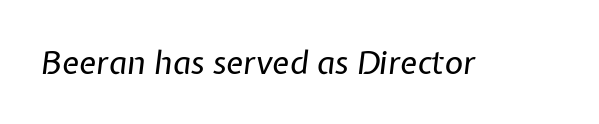
Tracking value appears to be zero — textbook default spacing. Rendered with sloped, italic letterforms. Underline: absent. No heavy texture on the line: the type isn't bold. Do the characters align in a grid? No, the font is proportional.
